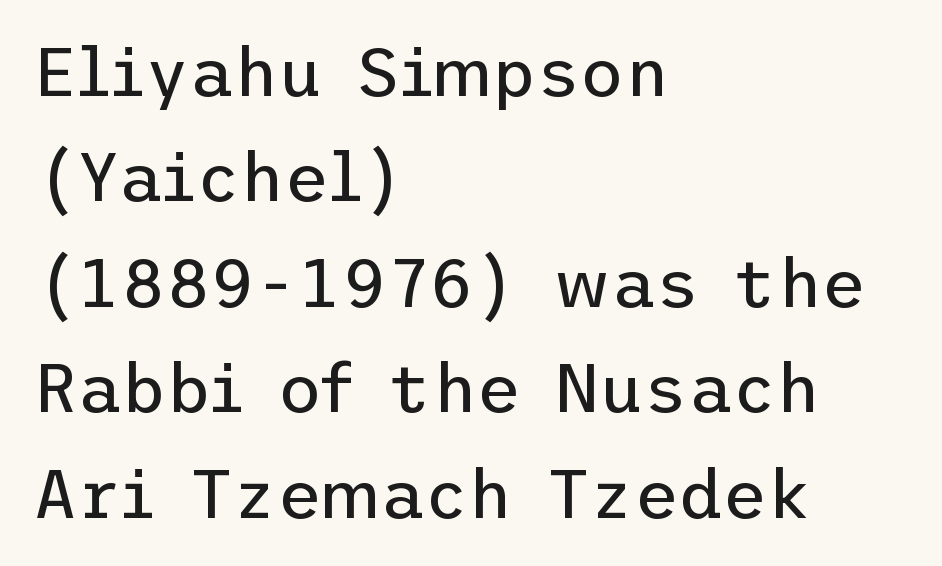
The image shows 68 px regular-weight sans-serif type, upright; set left-aligned, normal line spacing (1.55x), normal letter spacing, not underlined; low stroke contrast and a medium x-height.
